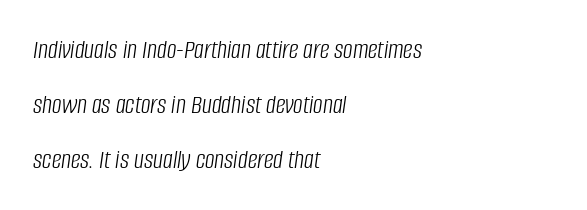
Underline: absent. Does the lettering tilt? It does — this is italic. No extra tracking has been applied to these lines. Widely set lines give the paragraph a tall, airy silhouette. The typesetter chose a ragged-right arrangement here. Each stroke keeps to a modest, everyday thickness or less.
